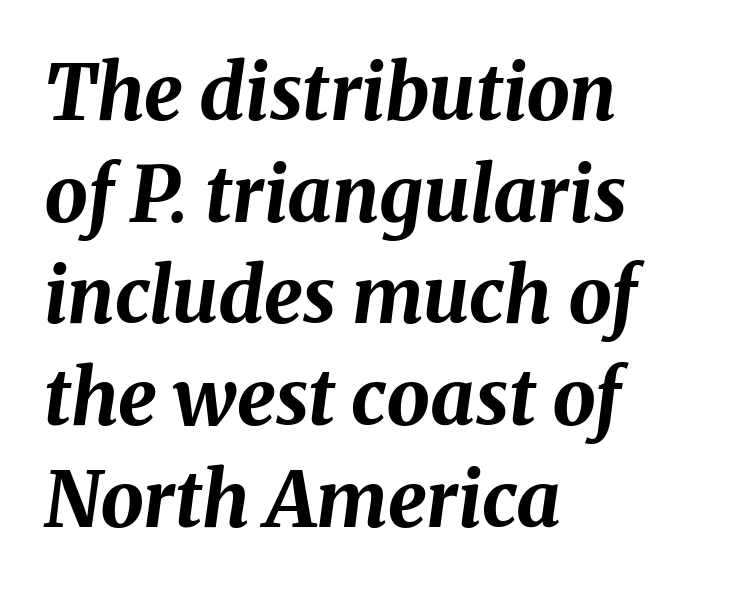
Q: Is the text bold? A: Yes.
Q: Is the text italic (slanted)? A: Yes, it leans right by about 8 degrees.
Q: Is the text underlined? A: No.
Q: How is the paragraph aligned? A: Left-aligned.
Q: Is the spacing between letters normal or unusually wide? A: Normal.
Q: Is the spacing between lines tight, normal or loose? A: Normal.
Q: Width (condensed, normal, or wide)? A: Normal.
Q: Stroke contrast? A: Medium.
Q: x-height? A: Medium.
Q: Monospaced? A: No.
